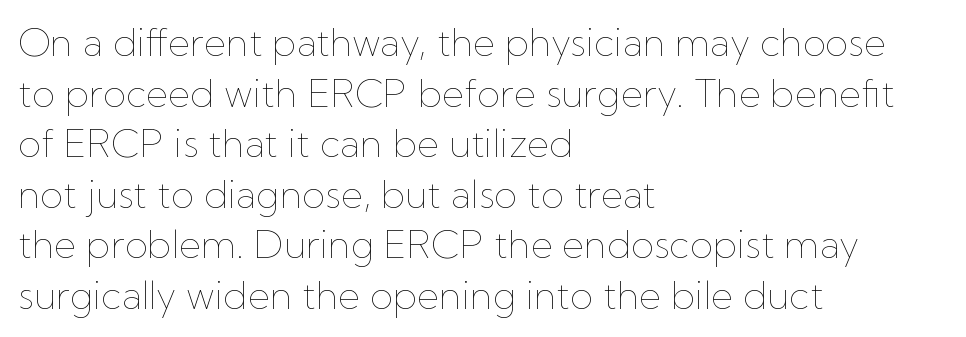
The image shows 38 px thin type, upright; set left-aligned, normal line spacing (1.33x), normal letter spacing, not underlined; low stroke contrast and a medium x-height.
